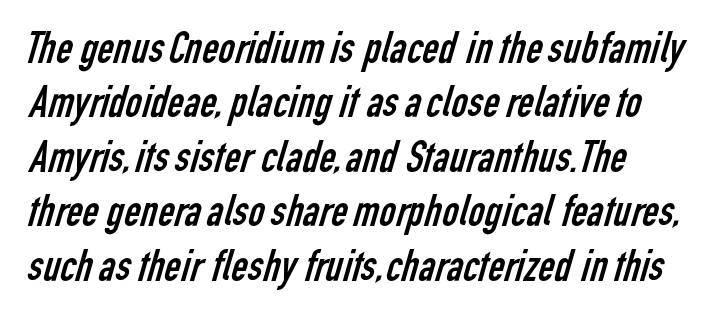
{"serif": "no", "bold": "no", "weight": "regular", "width": "condensed", "stroke_contrast": "low", "x_height": "medium", "monospaced": "no", "underline": "no", "line_spacing_ratio": 1.21, "letter_spacing": "normal", "letter_spacing_em": 0.0, "glyph_px": 45}
